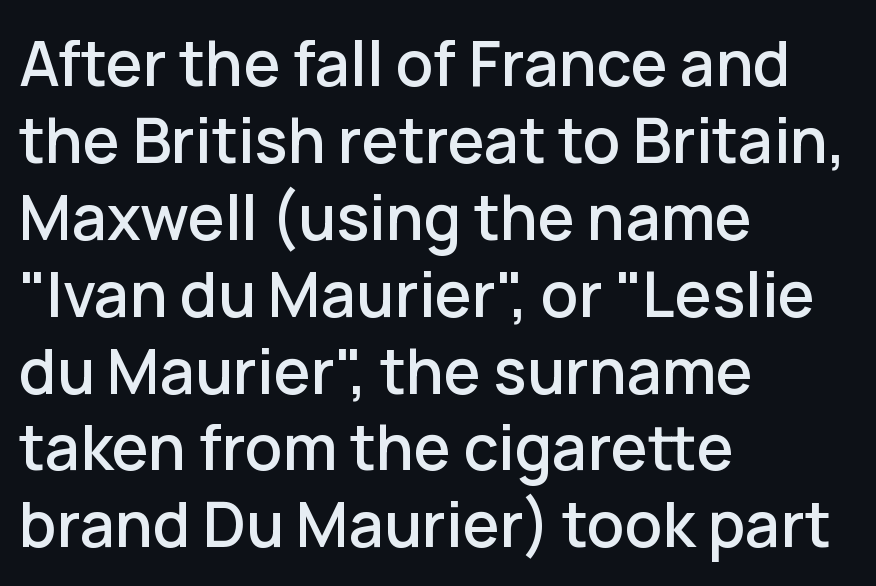
The image shows 62 px sans-serif type, upright; set left-aligned, line spacing 1.24x, normal letter spacing, not underlined; low stroke contrast and a medium x-height.
